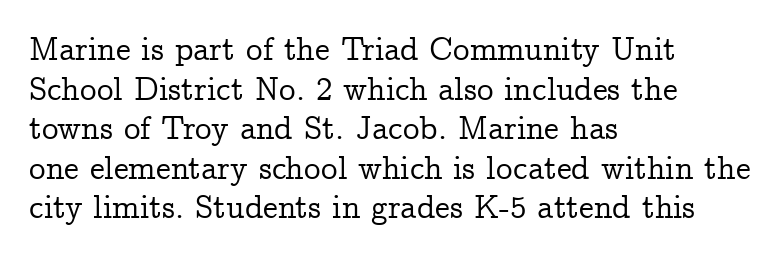
Q: Is the text italic (slanted)? A: No, it is upright.
Q: Is the typeface a serif or a sans-serif typeface? A: Serif.
Q: Is the text underlined? A: No.
Q: How is the paragraph aligned? A: Left-aligned.
Q: Is the spacing between letters normal or unusually wide? A: Normal.
Q: Width (condensed, normal, or wide)? A: Normal.
Q: Stroke contrast? A: Low.
Q: x-height? A: Medium.
Q: Monospaced? A: No.
